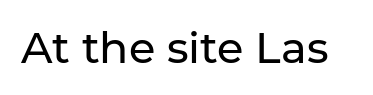
The image shows 43 px regular-weight sans-serif type, upright; set normal letter spacing, not underlined; low stroke contrast and a medium x-height.
